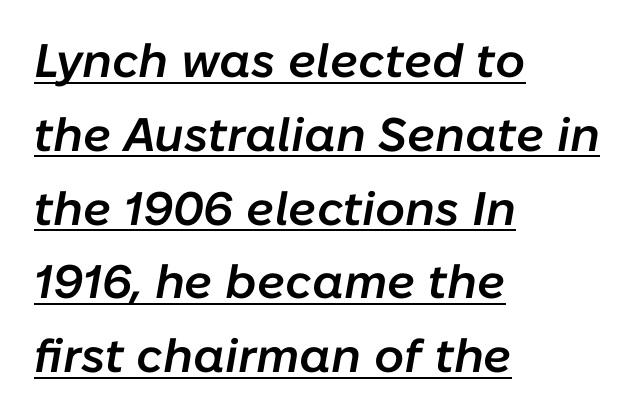
{"italic": "yes", "lean": "right", "slant_degrees": 10, "bold": "semi", "weight": "semibold", "width": "normal", "stroke_contrast": "low", "x_height": "medium", "monospaced": "no", "underline": "yes", "align": "left", "line_spacing": "normal", "line_spacing_ratio": 1.57, "letter_spacing": "normal", "letter_spacing_em": 0.0, "glyph_px": 47}
